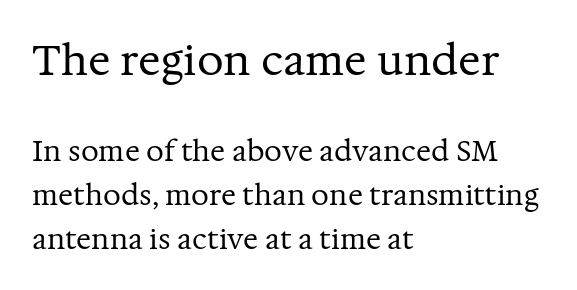
{"serif": "yes", "italic": "no", "bold": "no", "weight": "regular", "width": "normal", "stroke_contrast": "medium", "x_height": "medium", "monospaced": "no", "underline": "no", "align": "left", "line_spacing": "normal", "line_spacing_ratio": 1.58, "letter_spacing": "normal", "letter_spacing_em": 0.0, "larger_block": "first", "size_ratio": 1.5, "glyph_px": 42}
